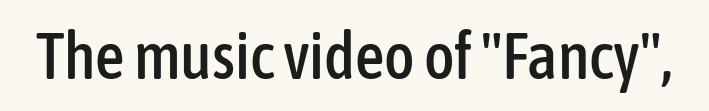
The image shows 65 px condensed sans-serif type, upright; set normal letter spacing, not underlined; low stroke contrast and a medium x-height.
